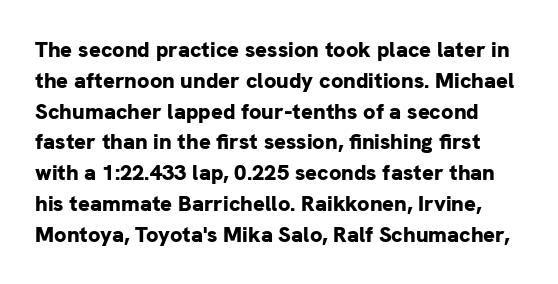
Q: Is the text bold? A: Yes.
Q: Is the text italic (slanted)? A: No, it is upright.
Q: Is the text underlined? A: No.
Q: Is the spacing between letters normal or unusually wide? A: Normal.
Q: Is the spacing between lines tight, normal or loose? A: Normal.
